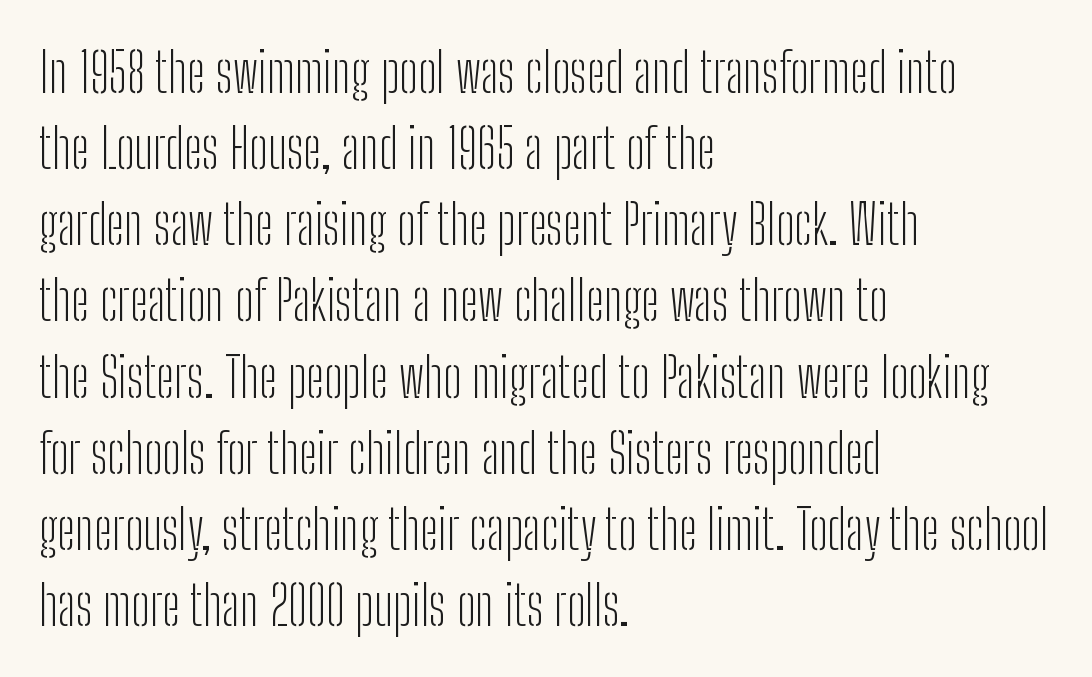
To sum up the face: it is a sans, with no serifs. The strip under each line holds only bare page. Is this a fixed-width face? No — the glyphs have proportional, varying widths. The type is set solid horizontally, with unmodified tracking.
